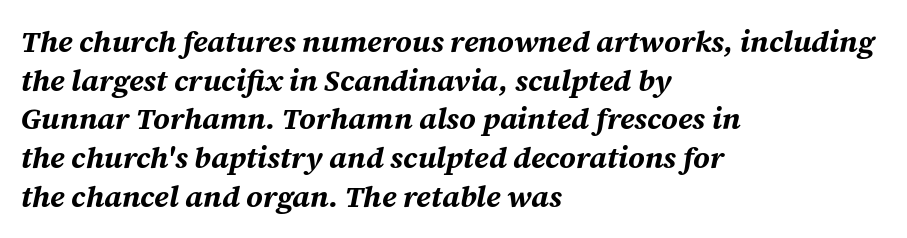
The image shows 30 px bold type, italic (leaning right); set left-aligned, normal line spacing (1.29x), normal letter spacing, not underlined; medium stroke contrast and a medium x-height.
